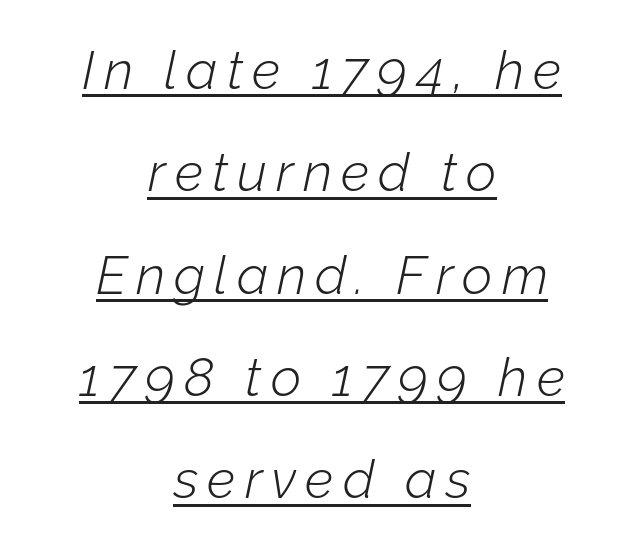
Q: Is the text bold? A: No.
Q: Is the text italic (slanted)? A: Yes, it leans right by about 12 degrees.
Q: Is the text underlined? A: Yes.
Q: How is the paragraph aligned? A: Centered.
Q: Is the spacing between lines tight, normal or loose? A: Loose.
Q: Width (condensed, normal, or wide)? A: Normal.
Q: Stroke contrast? A: Low.
Q: x-height? A: Medium.
Q: Monospaced? A: No.
